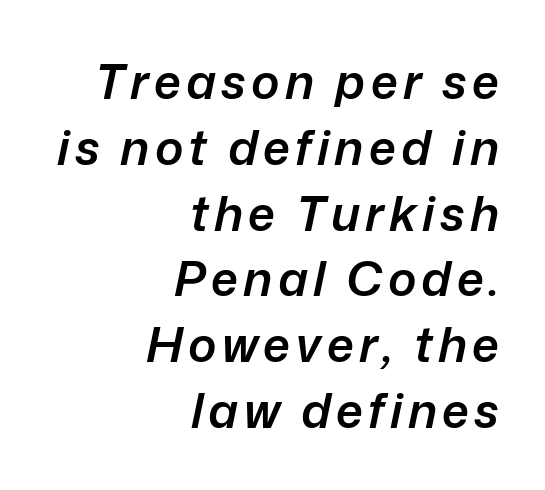
{"italic": "yes", "lean": "right", "slant_degrees": 12, "bold": "semi", "weight": "semibold", "width": "normal", "stroke_contrast": "low", "x_height": "medium", "monospaced": "no", "underline": "no", "align": "right", "line_spacing": "normal", "line_spacing_ratio": 1.37, "glyph_px": 48}
